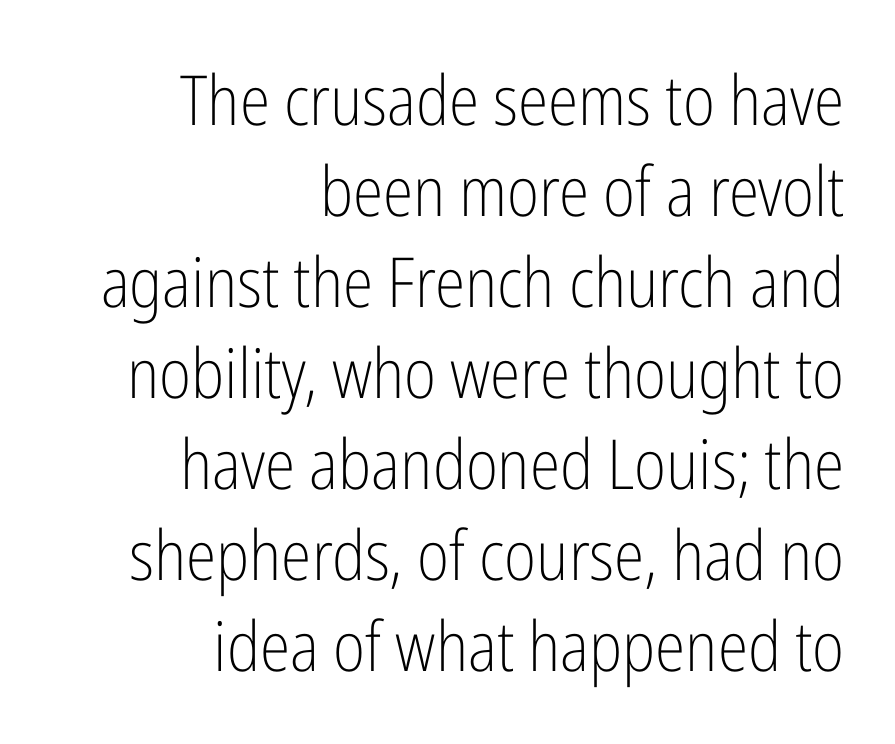
The image shows 69 px light, condensed sans-serif type, upright; set right-aligned, normal line spacing (1.32x), normal letter spacing, not underlined; low stroke contrast and a medium x-height.
